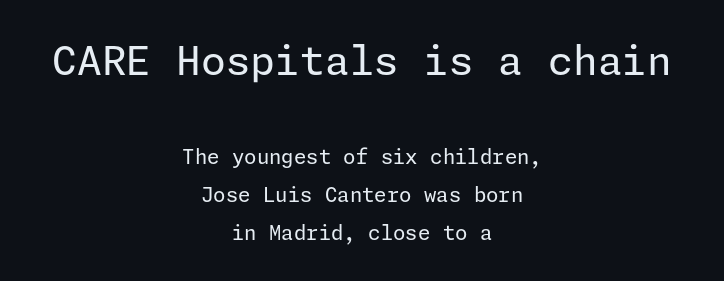
The image shows 40 px regular-weight sans-serif type, upright; set centered, loose line spacing (1.9x), normal letter spacing, not underlined; the first (top) block is 2.0x larger; low stroke contrast and a medium x-height.
